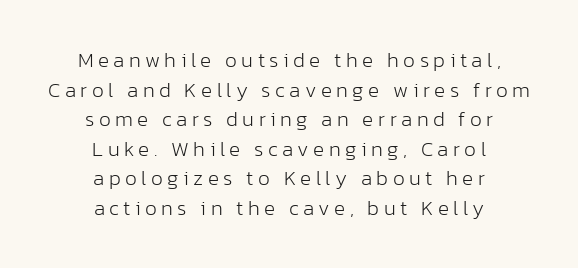
The strokes are not fattened; the text isn't bold. When letters stand straight like this, we call the style roman or upright. The vertical gap from one line to the next is medium. The passage shown has open, widely tracked lettering throughout. A centered setting, common on invitations and titles, is used for this passage.
